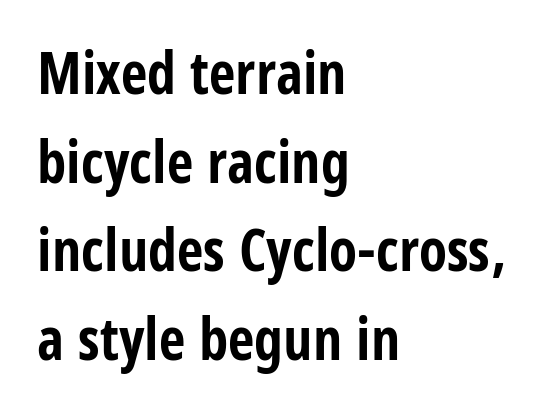
The image shows 58 px bold, condensed sans-serif type, upright; set left-aligned, normal line spacing (1.53x), normal letter spacing, not underlined; low stroke contrast and a large x-height.
